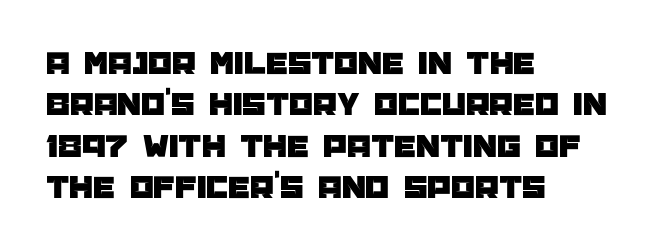
Every character sits straight up, as roman type does. This rendering employs a face without finishing strokes, i.e., a sans-serif. The space directly below the letters is spotless. Line beginnings align vertically; line endings do not.
